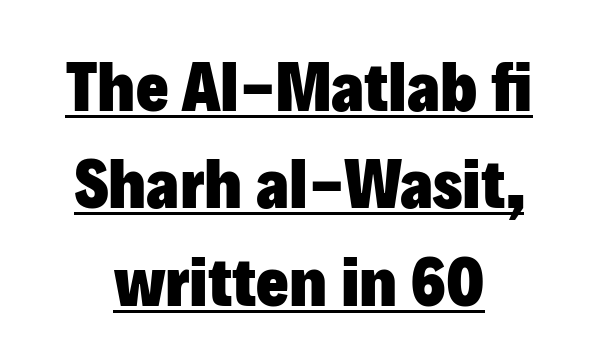
The image shows 70 px heavy sans-serif type, upright; set centered, normal line spacing (1.39x), normal letter spacing, underlined; low stroke contrast and a medium x-height.
